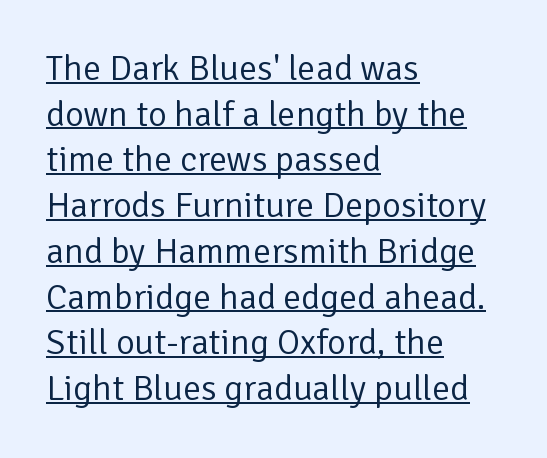
{"serif": "no", "italic": "no", "bold": "no", "weight": "regular", "width": "normal", "stroke_contrast": "low", "x_height": "medium", "monospaced": "no", "underline": "yes", "align": "left", "line_spacing": "normal", "line_spacing_ratio": 1.27, "letter_spacing": "normal", "letter_spacing_em": 0.0, "glyph_px": 36}
